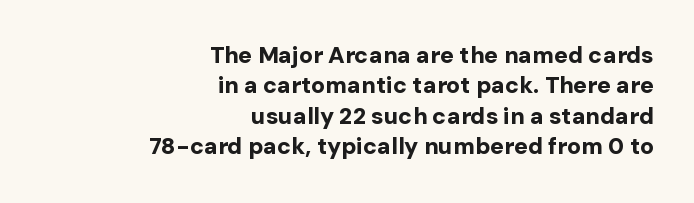
Has an underline been added? It has not. Chunky letters — that's bold for sure. Does the copy run flush right? Yes — the right margin is perfectly even. Honestly, the row spacing looks completely unremarkable. Every character sits straight up, as roman type does.
